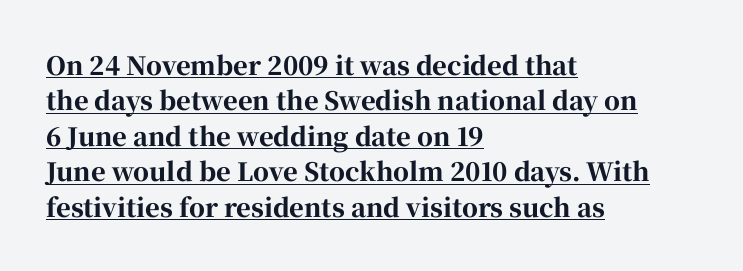
The image shows 25 px bold type, upright; set left-aligned, normal line spacing (1.42x), normal letter spacing, underlined.
